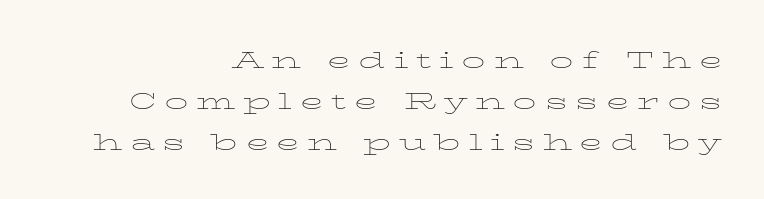
Q: Is the text bold? A: No.
Q: Is the text italic (slanted)? A: No, it is upright.
Q: Is the text underlined? A: No.
Q: How is the paragraph aligned? A: Right-aligned.
Q: Is the spacing between letters normal or unusually wide? A: Unusually wide.
Q: Is the spacing between lines tight, normal or loose? A: Normal.
Q: Width (condensed, normal, or wide)? A: Wide.
Q: Stroke contrast? A: Low.
Q: x-height? A: Medium.
Q: Monospaced? A: No.
